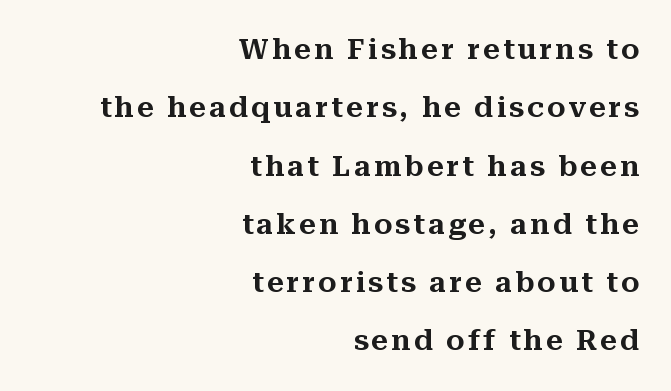
Posture: straight, roman, zero tilt. Every row of glyphs terminates at an identical x-position on the right. The zone under the glyphs is completely vacant. Font category for this specimen: serif. Students, observe: this is what heavily led, spacious text looks like.
